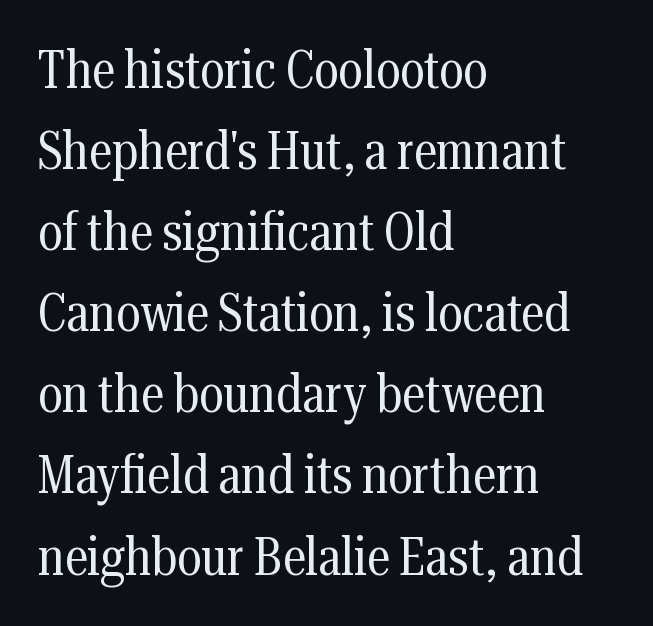
Q: Is the text bold? A: No.
Q: Is the text italic (slanted)? A: No, it is upright.
Q: Is the typeface a serif or a sans-serif typeface? A: Serif.
Q: Is the text underlined? A: No.
Q: How is the paragraph aligned? A: Left-aligned.
Q: Is the spacing between letters normal or unusually wide? A: Normal.
Q: Is the spacing between lines tight, normal or loose? A: Normal.
Q: Width (condensed, normal, or wide)? A: Condensed.
Q: Stroke contrast? A: Medium.
Q: x-height? A: Medium.
Q: Monospaced? A: No.
